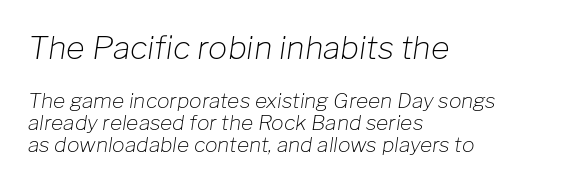
{"italic": "yes", "lean": "right", "slant_degrees": 8, "bold": "no", "weight": "light", "width": "normal", "stroke_contrast": "low", "x_height": "medium", "monospaced": "no", "underline": "no", "align": "left", "line_spacing": "tight", "line_spacing_ratio": 1.05, "letter_spacing": "normal", "letter_spacing_em": 0.0, "larger_block": "first", "size_ratio": 1.52, "glyph_px": 32}
